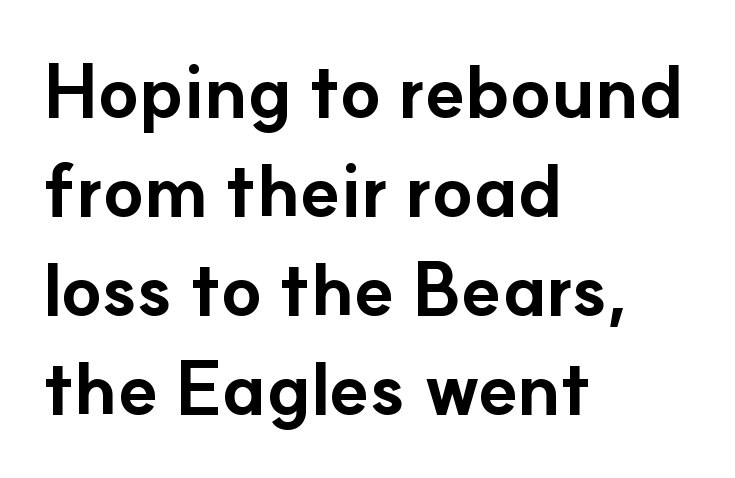
{"serif": "no", "italic": "no", "bold": "yes", "weight": "bold", "width": "normal", "stroke_contrast": "low", "x_height": "small", "monospaced": "no", "underline": "no", "align": "left", "line_spacing": "normal", "line_spacing_ratio": 1.34, "letter_spacing": "normal", "letter_spacing_em": 0.0, "glyph_px": 74}
